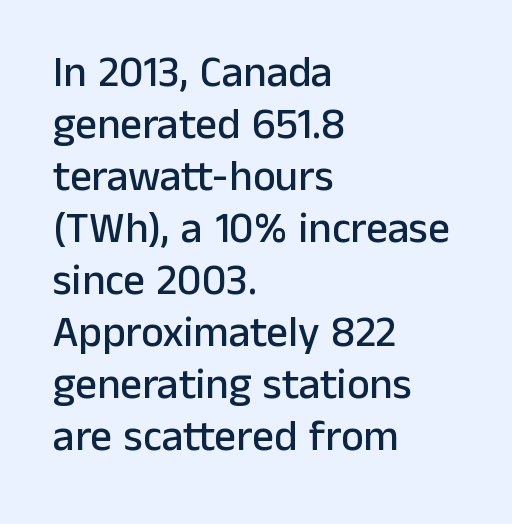
{"serif": "no", "italic": "no", "width": "normal", "stroke_contrast": "low", "x_height": "medium", "monospaced": "no", "underline": "no", "align": "left", "line_spacing_ratio": 1.21, "letter_spacing": "normal", "letter_spacing_em": 0.0, "glyph_px": 43}
